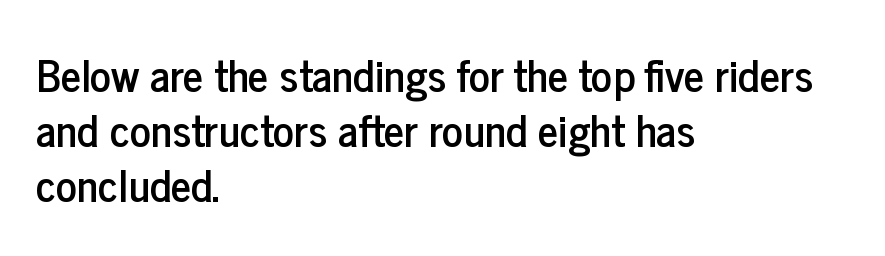
The image shows 44 px condensed sans-serif type, upright; set left-aligned, normal line spacing (1.25x), normal letter spacing, not underlined; low stroke contrast and a medium x-height.
